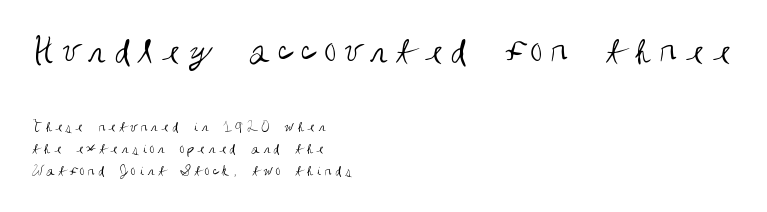
Q: Is the text bold? A: No.
Q: Is the typeface a serif or a sans-serif typeface? A: Sans-serif.
Q: Is the text underlined? A: No.
Q: How is the paragraph aligned? A: Left-aligned.
Q: Is the spacing between letters normal or unusually wide? A: Unusually wide.
Q: Is the spacing between lines tight, normal or loose? A: Normal.
Q: Which block of text is set in a larger size, the first (top) or the second (bottom)? A: The first (top) one.
Q: Width (condensed, normal, or wide)? A: Condensed.
Q: Stroke contrast? A: Medium.
Q: x-height? A: Large.
Q: Monospaced? A: No.
